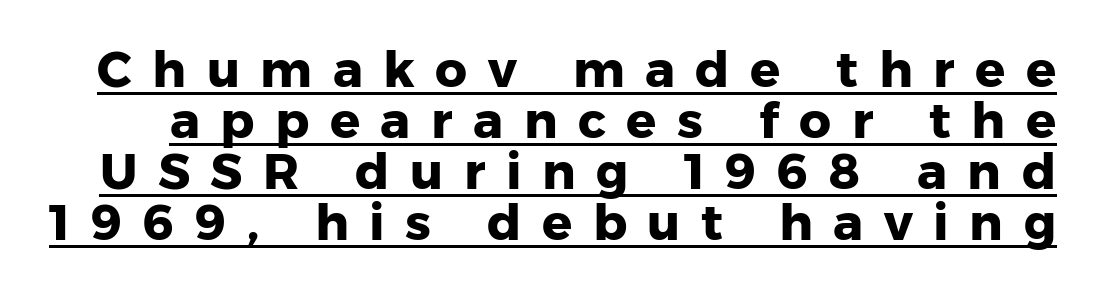
Each line of the rendering has a horizontal stroke beneath the glyphs. How heavy is the stroke? Heavy — this is a bold. It's the straight-up-and-down kind of type. Character widths vary here, with narrow letters taking less room than wide ones. Glyph-to-glyph distance is far greater than everyday printed text.
